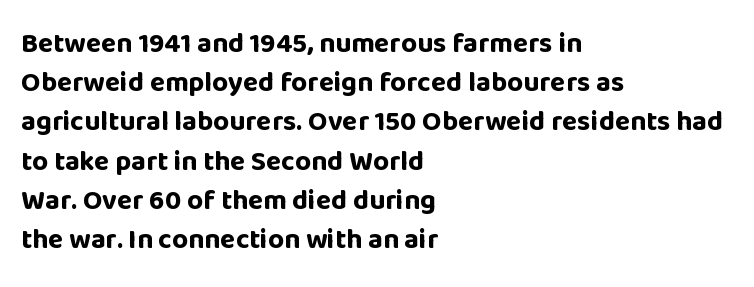
{"serif": "no", "italic": "no", "bold": "yes", "weight": "bold", "width": "normal", "stroke_contrast": "low", "x_height": "large", "monospaced": "no", "underline": "no", "align": "left", "line_spacing": "normal", "line_spacing_ratio": 1.4, "letter_spacing": "normal", "letter_spacing_em": 0.0, "glyph_px": 28}
